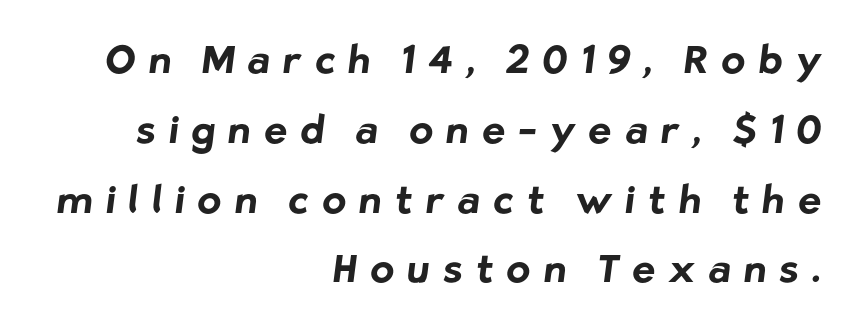
{"serif": "no", "bold": "yes", "weight": "bold", "width": "normal", "stroke_contrast": "low", "x_height": "medium", "monospaced": "no", "underline": "no", "align": "right", "line_spacing_ratio": 1.79, "letter_spacing": "wide", "letter_spacing_em": 0.34, "glyph_px": 39}
